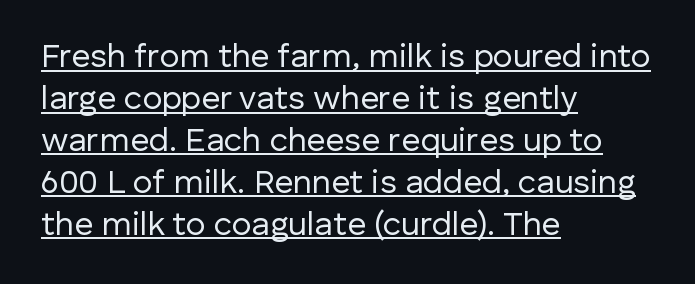
The image shows 33 px regular-weight sans-serif type, upright; set left-aligned, normal line spacing (1.27x), normal letter spacing, underlined; low stroke contrast and a medium x-height.
